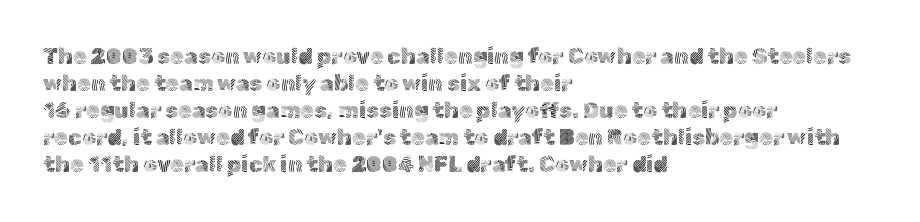
{"italic": "no", "bold": "no", "underline": "no", "align": "left", "line_spacing_ratio": 1.23, "letter_spacing": "normal", "letter_spacing_em": 0.0, "glyph_px": 22}
